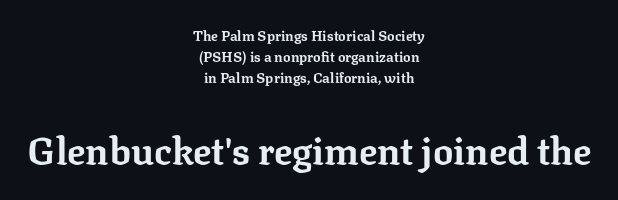
Q: Is the text bold? A: Yes.
Q: Is the text italic (slanted)? A: No, it is upright.
Q: Is the typeface a serif or a sans-serif typeface? A: Serif.
Q: Is the text underlined? A: No.
Q: How is the paragraph aligned? A: Centered.
Q: Is the spacing between letters normal or unusually wide? A: Normal.
Q: Is the spacing between lines tight, normal or loose? A: Normal.
Q: Which block of text is set in a larger size, the first (top) or the second (bottom)? A: The second (bottom) one.
Q: Width (condensed, normal, or wide)? A: Normal.
Q: Stroke contrast? A: Low.
Q: x-height? A: Medium.
Q: Monospaced? A: No.
